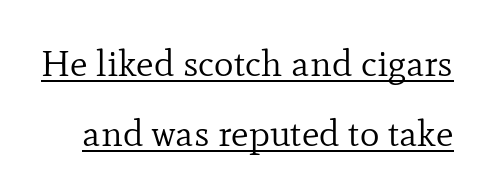
{"serif": "yes", "italic": "no", "bold": "no", "weight": "regular", "width": "normal", "stroke_contrast": "low", "x_height": "small", "monospaced": "no", "underline": "yes", "line_spacing_ratio": 1.89, "letter_spacing": "normal", "letter_spacing_em": 0.0, "glyph_px": 37}
